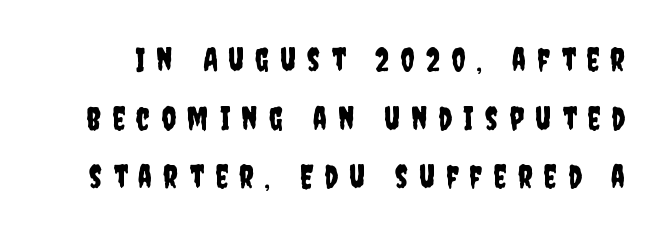
{"serif": "no", "italic": "no", "width": "condensed", "stroke_contrast": "low", "x_height": "large", "monospaced": "no", "underline": "no", "line_spacing_ratio": 1.83, "letter_spacing": "wide", "letter_spacing_em": 0.35, "glyph_px": 32}
